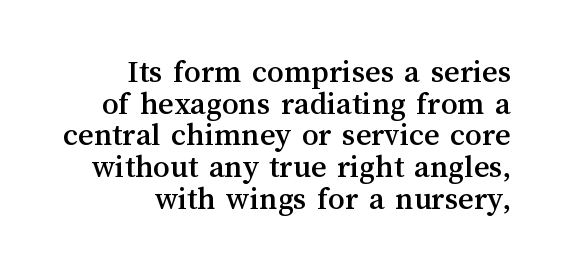
This sample is right-justified, so line beginnings fall wherever the words allow. Rule under the text: the space is simply empty. Very little white space separates one row of letters from the next. A typesetter would call this proportional, since set widths differ per character.
